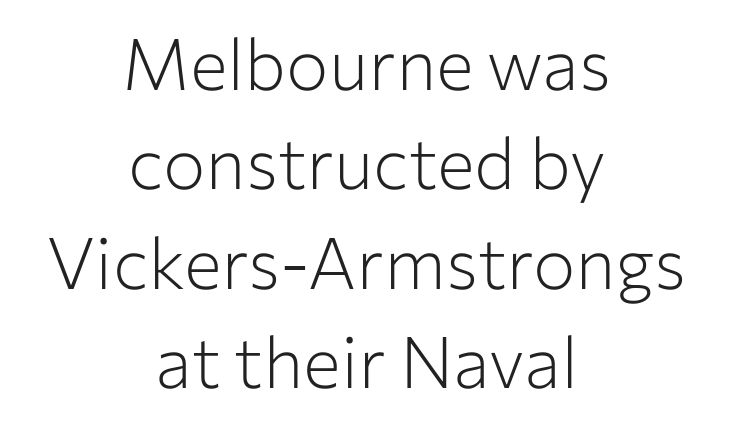
Q: Is the text bold? A: No.
Q: Is the text italic (slanted)? A: No, it is upright.
Q: Is the typeface a serif or a sans-serif typeface? A: Sans-serif.
Q: Is the text underlined? A: No.
Q: How is the paragraph aligned? A: Centered.
Q: Is the spacing between letters normal or unusually wide? A: Normal.
Q: Is the spacing between lines tight, normal or loose? A: Normal.
Q: Width (condensed, normal, or wide)? A: Normal.
Q: Stroke contrast? A: Low.
Q: x-height? A: Medium.
Q: Monospaced? A: No.
